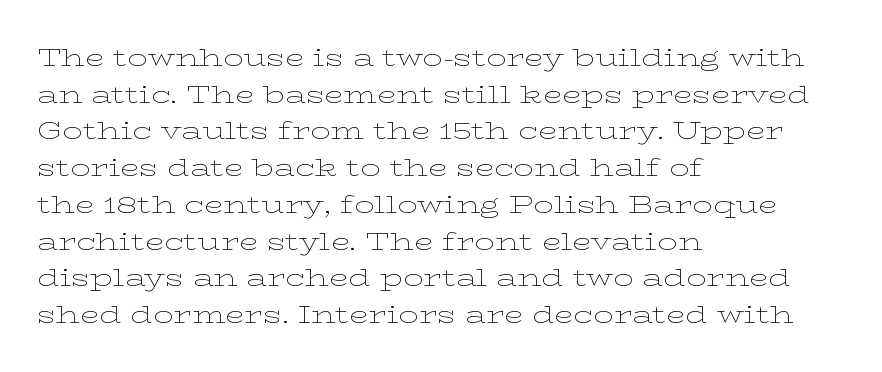
The image shows 25 px text type, upright; set left-aligned, normal line spacing (1.47x), normal letter spacing, not underlined.
